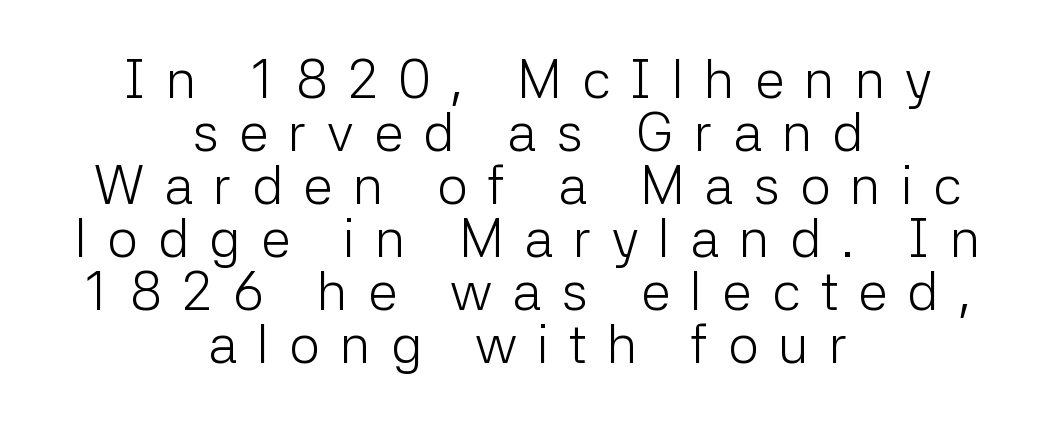
{"serif": "no", "italic": "no", "bold": "no", "weight": "light", "width": "normal", "stroke_contrast": "low", "x_height": "medium", "monospaced": "no", "underline": "no", "align": "center", "line_spacing": "tight", "line_spacing_ratio": 0.98, "letter_spacing": "wide", "letter_spacing_em": 0.37, "glyph_px": 54}
